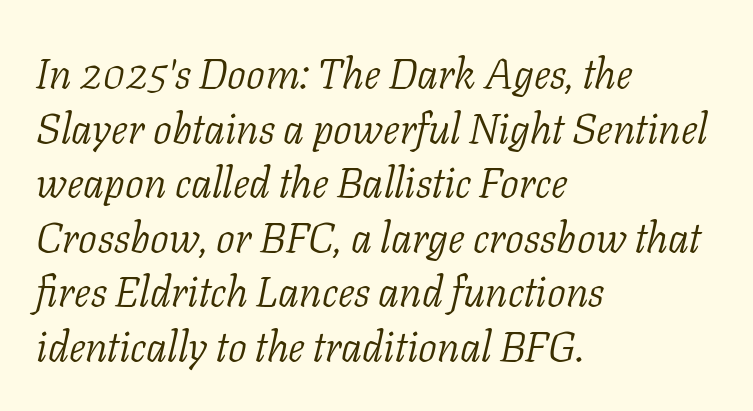
Q: Is the text bold? A: No.
Q: Is the text italic (slanted)? A: Yes, it leans right by about 11 degrees.
Q: Is the typeface a serif or a sans-serif typeface? A: Serif.
Q: Is the text underlined? A: No.
Q: How is the paragraph aligned? A: Left-aligned.
Q: Is the spacing between letters normal or unusually wide? A: Normal.
Q: Is the spacing between lines tight, normal or loose? A: Normal.
Q: Width (condensed, normal, or wide)? A: Normal.
Q: Stroke contrast? A: Low.
Q: x-height? A: Medium.
Q: Monospaced? A: No.
